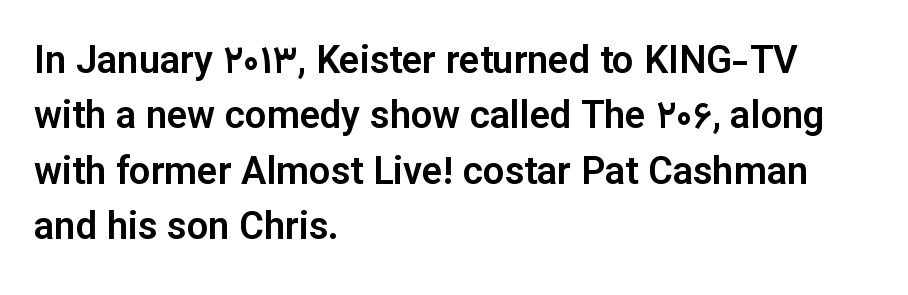
Q: Is the text italic (slanted)? A: No, it is upright.
Q: Is the typeface a serif or a sans-serif typeface? A: Sans-serif.
Q: Is the text underlined? A: No.
Q: How is the paragraph aligned? A: Left-aligned.
Q: Is the spacing between letters normal or unusually wide? A: Normal.
Q: Is the spacing between lines tight, normal or loose? A: Normal.
Q: Width (condensed, normal, or wide)? A: Normal.
Q: Stroke contrast? A: Low.
Q: x-height? A: Medium.
Q: Monospaced? A: No.
